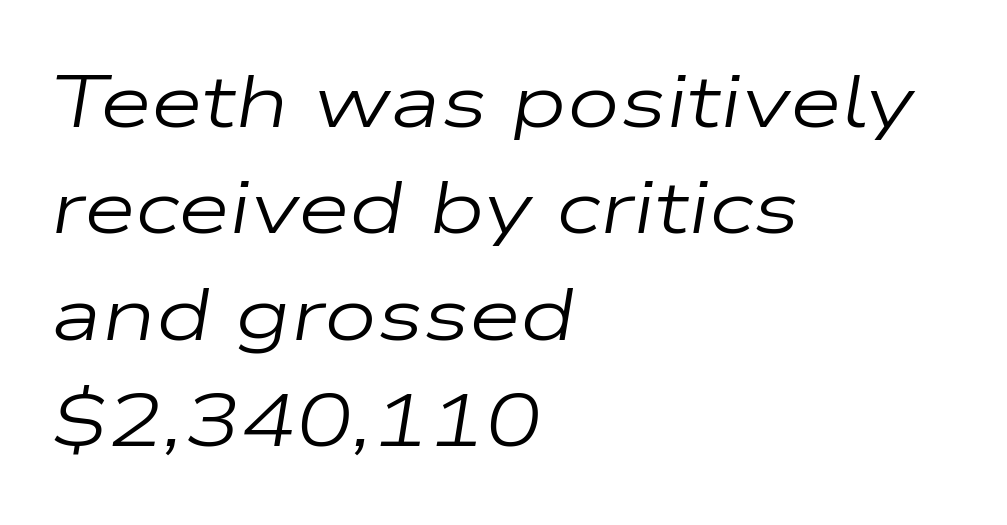
The image shows 75 px regular-weight, wide type, italic (leaning right); set left-aligned, normal line spacing (1.42x), normal letter spacing, not underlined; low stroke contrast and a medium x-height.
